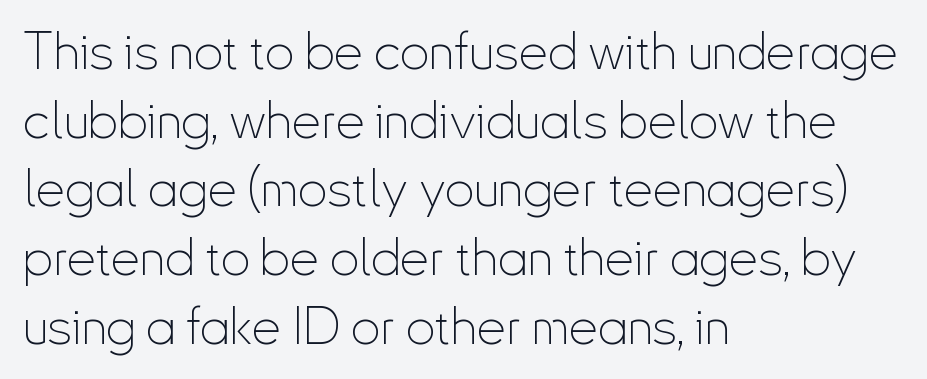
Q: Is the text bold? A: No.
Q: Is the text italic (slanted)? A: No, it is upright.
Q: Is the typeface a serif or a sans-serif typeface? A: Sans-serif.
Q: Is the text underlined? A: No.
Q: How is the paragraph aligned? A: Left-aligned.
Q: Is the spacing between letters normal or unusually wide? A: Normal.
Q: Is the spacing between lines tight, normal or loose? A: Normal.
Q: Width (condensed, normal, or wide)? A: Condensed.
Q: Stroke contrast? A: Low.
Q: x-height? A: Small.
Q: Monospaced? A: No.
